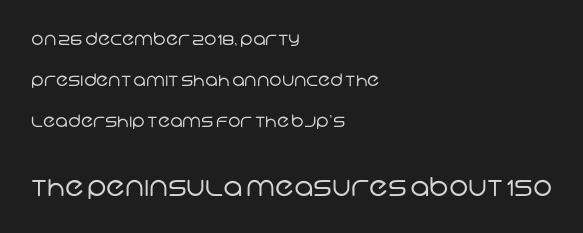
{"bold": "no", "underline": "no", "align": "left", "line_spacing": "loose", "line_spacing_ratio": 2.41, "letter_spacing": "normal", "letter_spacing_em": 0.0, "larger_block": "second", "size_ratio": 1.53, "glyph_px": 26}
